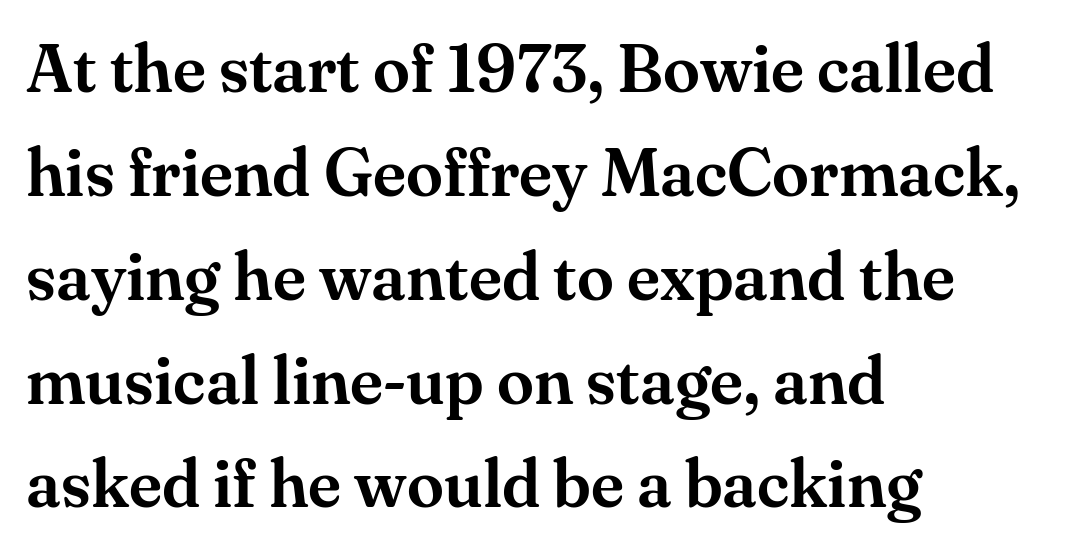
The image shows 67 px serif type, upright; set left-aligned, normal line spacing (1.55x), normal letter spacing, not underlined; medium stroke contrast and a small x-height.
